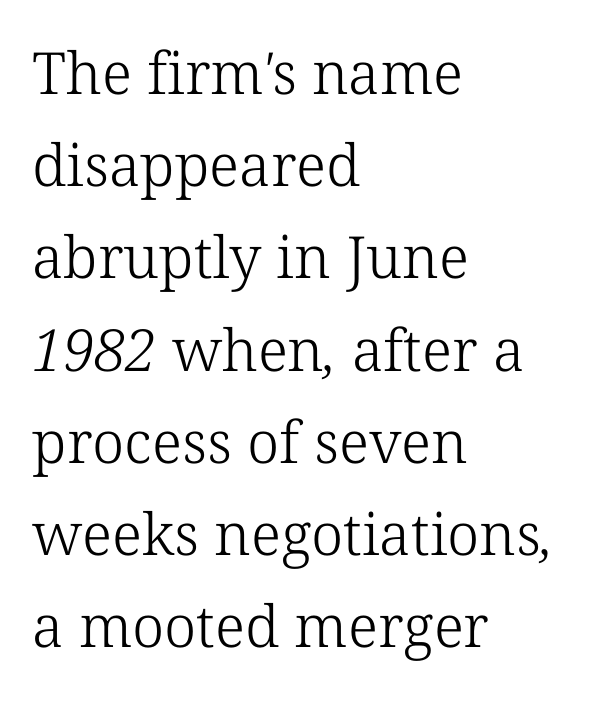
{"serif": "yes", "bold": "no", "weight": "light", "width": "normal", "stroke_contrast": "low", "x_height": "medium", "monospaced": "no", "underline": "no", "align": "left", "line_spacing": "normal", "line_spacing_ratio": 1.59, "letter_spacing": "normal", "letter_spacing_em": 0.0, "glyph_px": 58}
